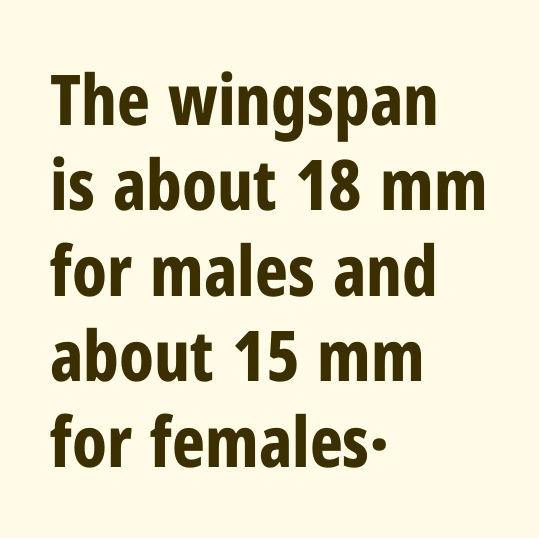
The image shows 70 px bold, condensed sans-serif type, upright; set left-aligned, line spacing 1.22x, normal letter spacing, not underlined; low stroke contrast and a medium x-height.
